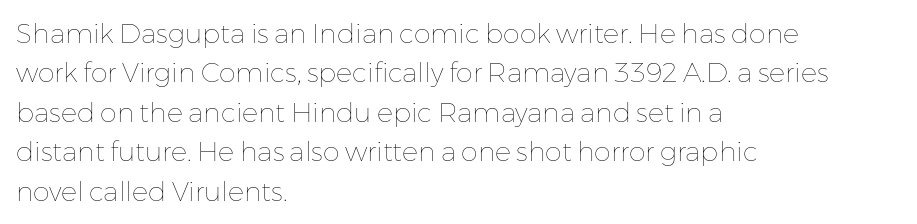
The image shows 27 px text type, upright; set left-aligned, normal line spacing (1.46x), normal letter spacing, not underlined.
